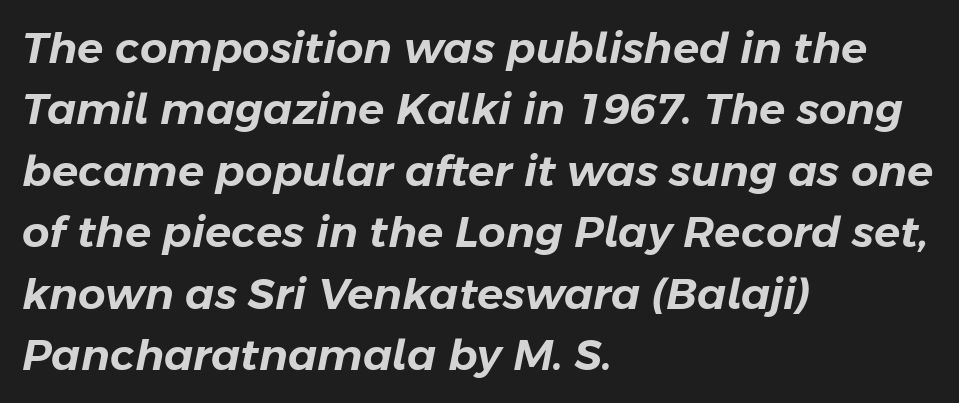
Q: Is the text italic (slanted)? A: Yes, it leans right by about 11 degrees.
Q: Is the text underlined? A: No.
Q: How is the paragraph aligned? A: Left-aligned.
Q: Is the spacing between letters normal or unusually wide? A: Normal.
Q: Is the spacing between lines tight, normal or loose? A: Normal.
Q: Width (condensed, normal, or wide)? A: Normal.
Q: Stroke contrast? A: Low.
Q: x-height? A: Medium.
Q: Monospaced? A: No.
